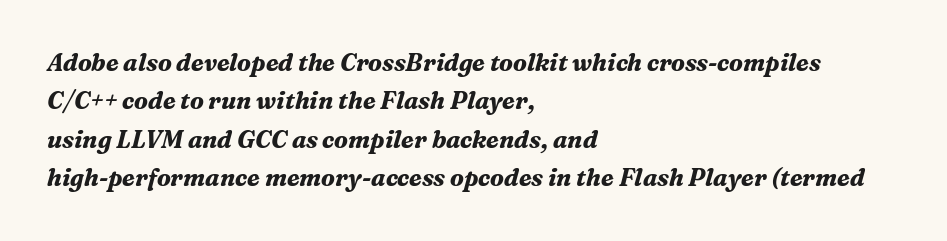
The image shows 24 px bold type, italic (leaning right); set left-aligned, normal line spacing (1.6x), normal letter spacing, not underlined.
